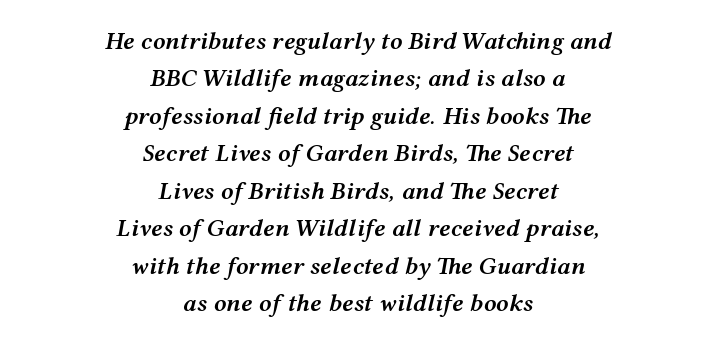
Quick note: interline space is typical. Centered paragraph, ragged on both sides. Default kerning and tracking; the words read as compact shapes. Plain, unruled lines of type.
